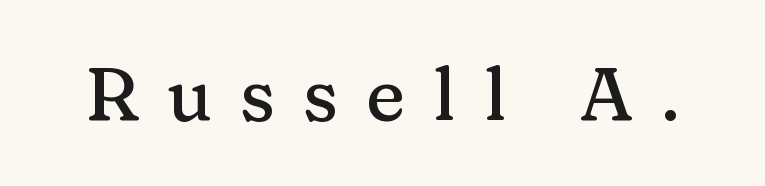
{"serif": "yes", "italic": "no", "width": "normal", "stroke_contrast": "medium", "x_height": "medium", "monospaced": "no", "underline": "no", "letter_spacing": "wide", "letter_spacing_em": 0.37, "glyph_px": 75}
